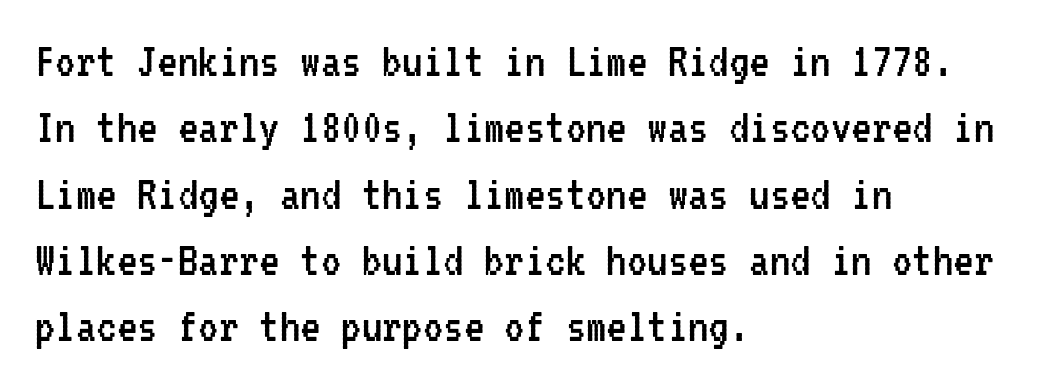
The image shows 51 px regular-weight, condensed sans-serif type, upright, monospaced; set left-aligned, normal line spacing (1.3x), normal letter spacing, not underlined; low stroke contrast and a medium x-height.
